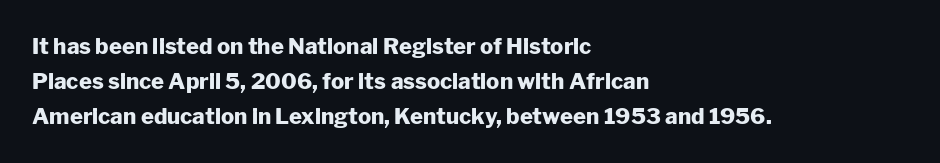
Every row of glyphs begins at an identical x-position on the left. Each word holds together tightly as a unit, with standard inter-letter gaps. What's the leading like? Ordinary, nothing unusual. Nope, not italic — everything's standing straight. The space directly below the letters is spotless.
